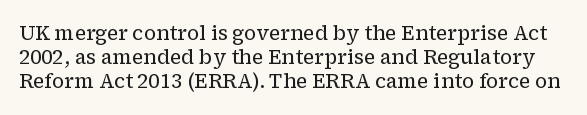
Each row of text sits above clean, open space. Short note: letters normally spaced. The typeface has the unassuming heft of standard copy or less. You can tell it's not italic because the verticals are truly vertical.
